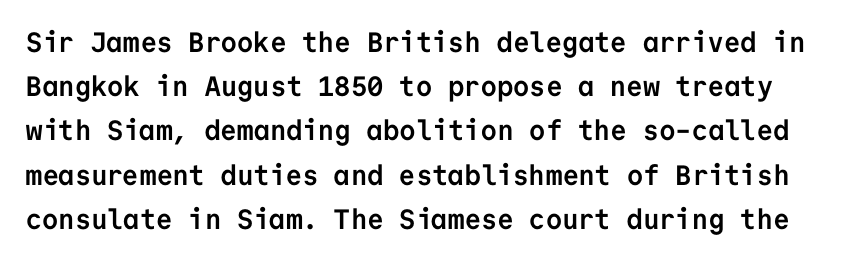
Q: Is the text bold? A: Yes.
Q: Is the text italic (slanted)? A: No, it is upright.
Q: Is the typeface a serif or a sans-serif typeface? A: Sans-serif.
Q: Is the text underlined? A: No.
Q: Is the spacing between letters normal or unusually wide? A: Normal.
Q: Is the spacing between lines tight, normal or loose? A: Normal.
Q: Width (condensed, normal, or wide)? A: Normal.
Q: Stroke contrast? A: Low.
Q: x-height? A: Medium.
Q: Monospaced? A: Yes.
